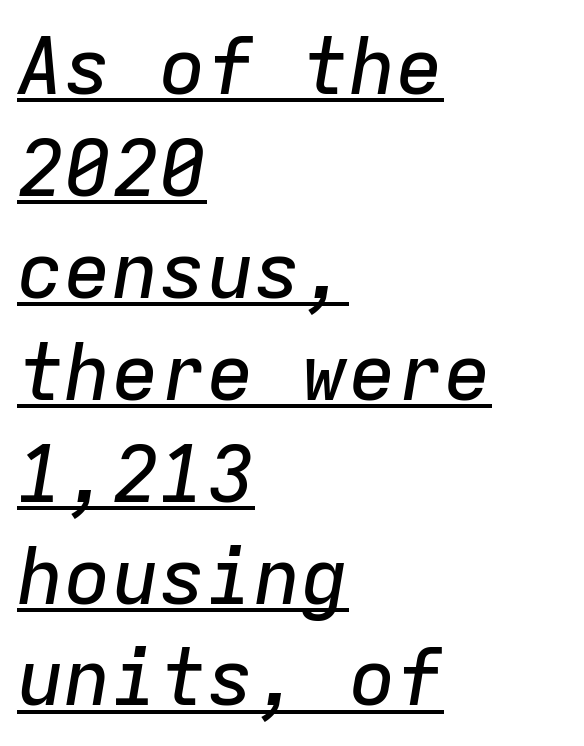
The image shows 79 px text type, italic (leaning right), monospaced; set left-aligned, normal line spacing (1.29x), normal letter spacing, underlined; low stroke contrast and a medium x-height.
